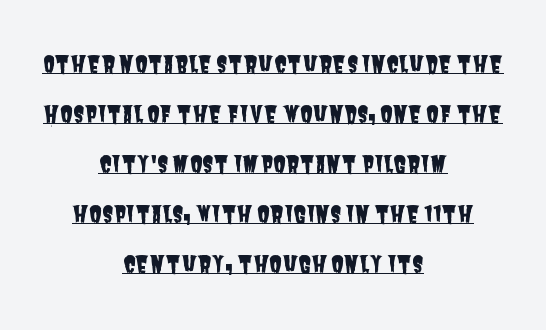
Q: Is the text underlined? A: Yes.
Q: How is the paragraph aligned? A: Centered.
Q: Is the spacing between letters normal or unusually wide? A: Normal.
Q: Is the spacing between lines tight, normal or loose? A: Loose.
